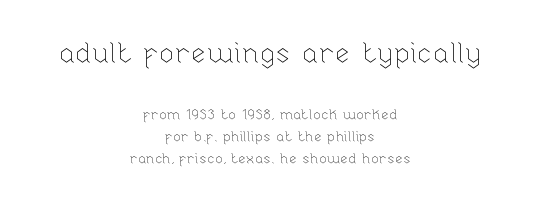
The image shows 28 px thin type, upright; set centered, normal line spacing (1.59x), normal letter spacing, not underlined; the first (top) block is 2.0x larger; low stroke contrast and a medium x-height.
